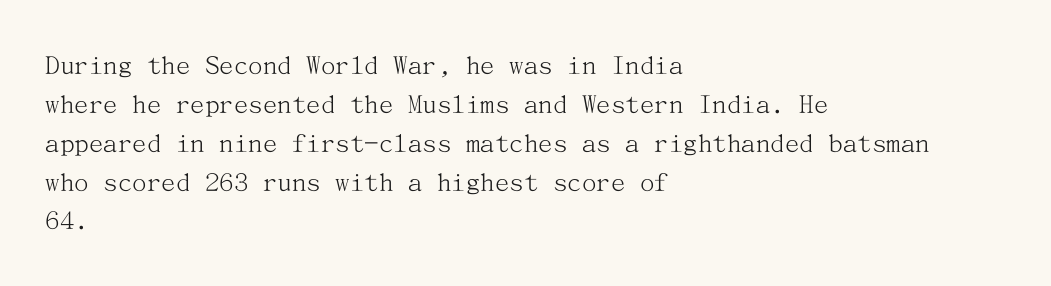
Q: Is the text bold? A: No.
Q: Is the text italic (slanted)? A: No, it is upright.
Q: Is the typeface a serif or a sans-serif typeface? A: Serif.
Q: Is the text underlined? A: No.
Q: How is the paragraph aligned? A: Left-aligned.
Q: Is the spacing between letters normal or unusually wide? A: Normal.
Q: Is the spacing between lines tight, normal or loose? A: Normal.
Q: Width (condensed, normal, or wide)? A: Normal.
Q: Stroke contrast? A: Medium.
Q: x-height? A: Medium.
